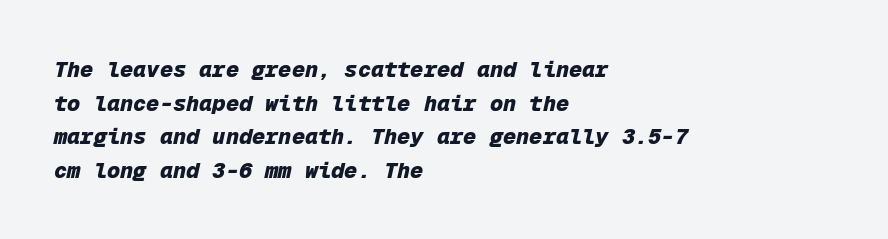
The image shows 22 px bold type, italic (leaning right); set left-aligned, normal line spacing (1.53x), normal letter spacing, not underlined.
